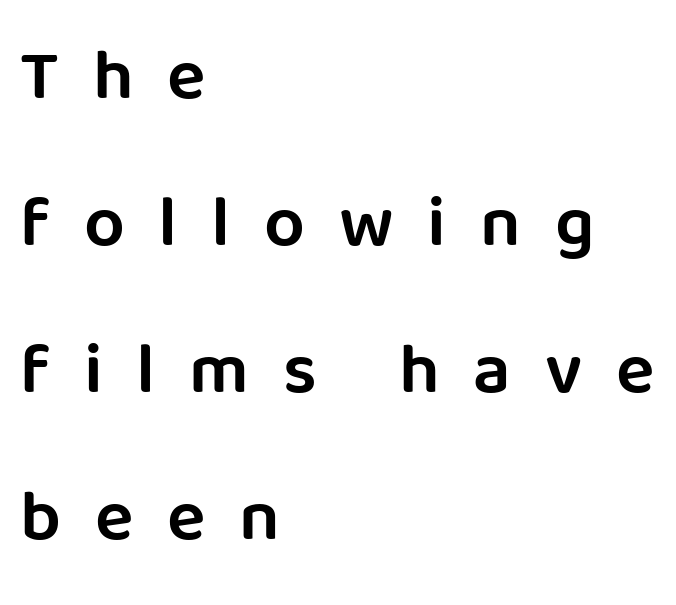
{"serif": "no", "italic": "no", "bold": "semi", "weight": "semibold", "width": "normal", "stroke_contrast": "low", "x_height": "large", "monospaced": "no", "underline": "no", "align": "left", "line_spacing": "loose", "line_spacing_ratio": 2.04, "letter_spacing": "wide", "letter_spacing_em": 0.47, "glyph_px": 72}
